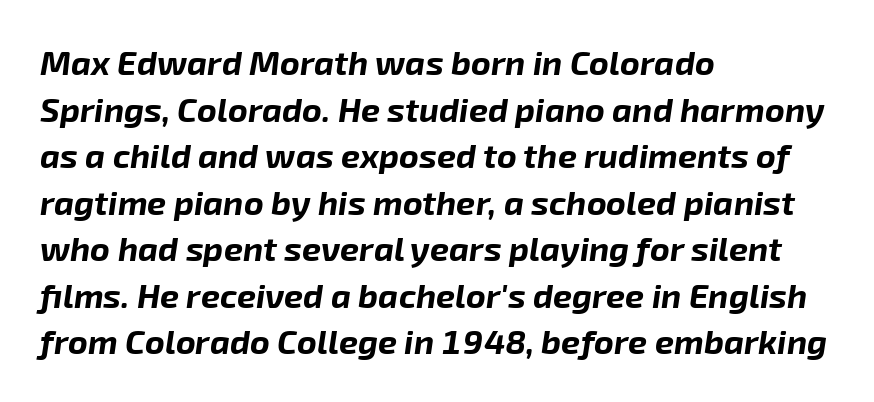
How are the letters spaced? Ordinarily, with no added tracking. One-word summary of the alignment: left. Quick note: underline off. Heavy-handed strokes throughout: this text is bold. The passage shown leans; its letterforms are oblique.
